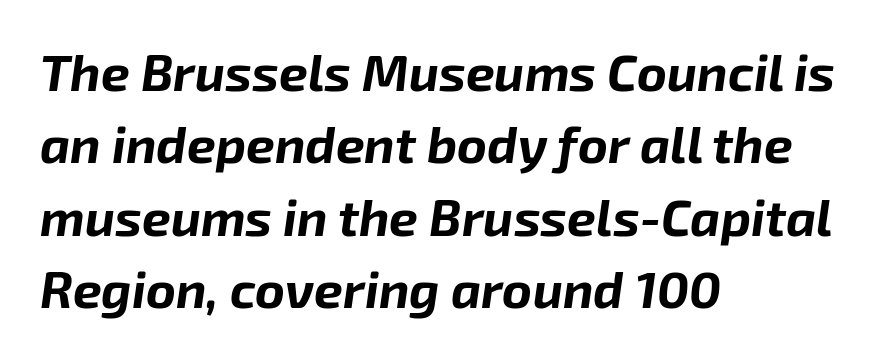
{"italic": "yes", "lean": "right", "slant_degrees": 8, "bold": "yes", "weight": "bold", "width": "normal", "stroke_contrast": "low", "x_height": "medium", "monospaced": "no", "underline": "no", "align": "left", "line_spacing": "normal", "line_spacing_ratio": 1.42, "letter_spacing": "normal", "letter_spacing_em": 0.0, "glyph_px": 51}
